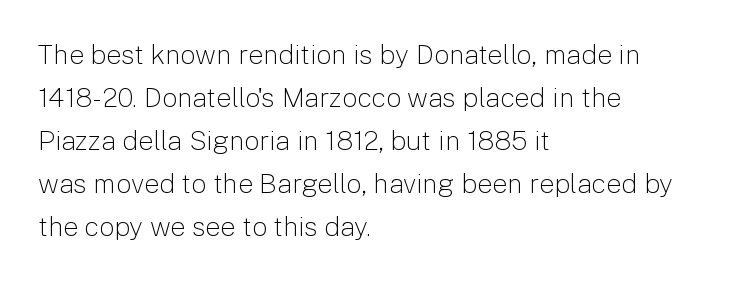
The image shows 27 px text type, upright; set left-aligned, normal line spacing (1.59x), normal letter spacing, not underlined.
